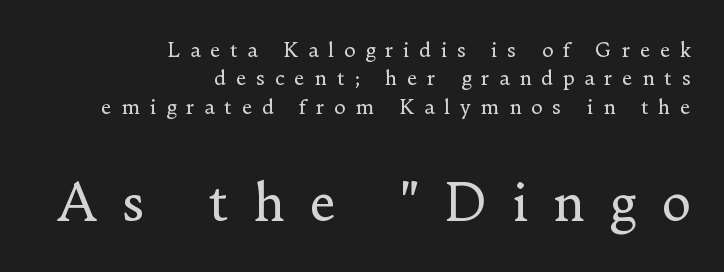
Q: Is the text bold? A: No.
Q: Is the text italic (slanted)? A: No, it is upright.
Q: Is the typeface a serif or a sans-serif typeface? A: Serif.
Q: Is the text underlined? A: No.
Q: How is the paragraph aligned? A: Right-aligned.
Q: Is the spacing between letters normal or unusually wide? A: Unusually wide.
Q: Is the spacing between lines tight, normal or loose? A: Normal.
Q: Which block of text is set in a larger size, the first (top) or the second (bottom)? A: The second (bottom) one.
Q: Width (condensed, normal, or wide)? A: Normal.
Q: Stroke contrast? A: Low.
Q: x-height? A: Small.
Q: Monospaced? A: No.
